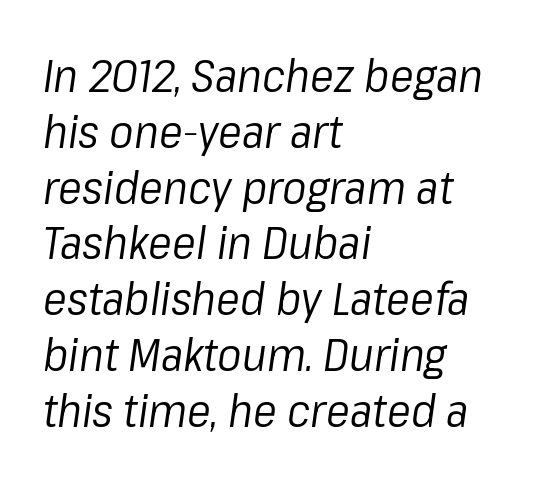
The image shows 45 px regular-weight type, italic (leaning right); set left-aligned, line spacing 1.24x, normal letter spacing, not underlined; low stroke contrast and a medium x-height.
